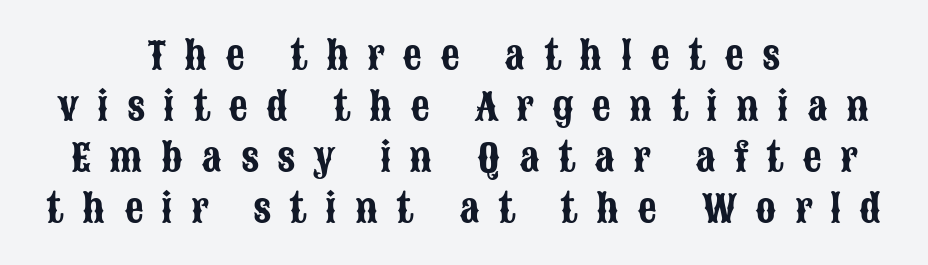
{"serif": "no", "italic": "no", "width": "condensed", "stroke_contrast": "low", "x_height": "large", "monospaced": "no", "underline": "no", "align": "center", "line_spacing": "normal", "line_spacing_ratio": 1.34, "letter_spacing": "wide", "letter_spacing_em": 0.48, "glyph_px": 38}
